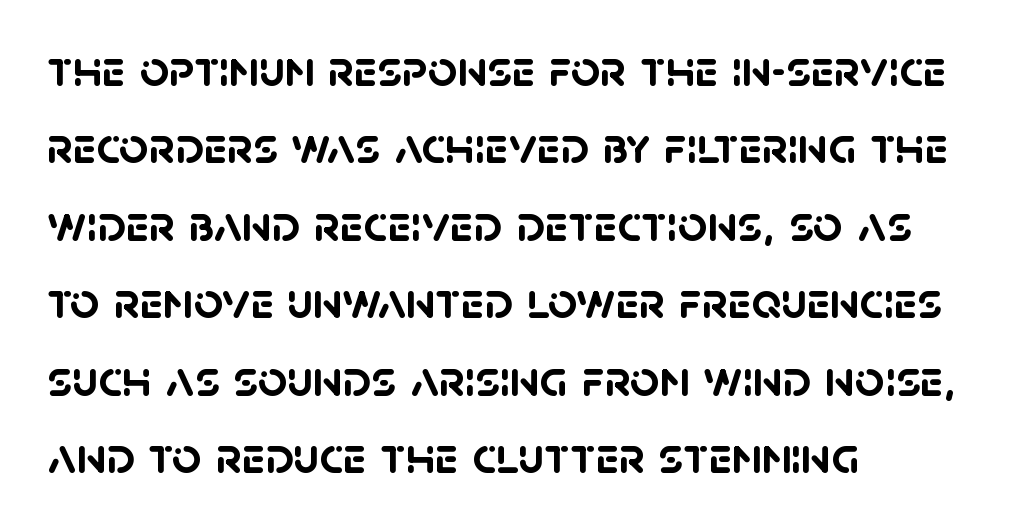
The paragraph shown leans on its left margin. Summary of vertical rhythm: regular, with standard interline spacing. The text was rendered using a sans face with plain stroke endings. In terms of letterspacing, this is plain default setting.
